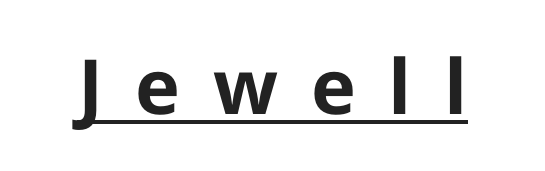
The image shows 76 px bold sans-serif type, upright; set unusually wide letter spacing (+0.43 em), underlined; low stroke contrast and a medium x-height.
